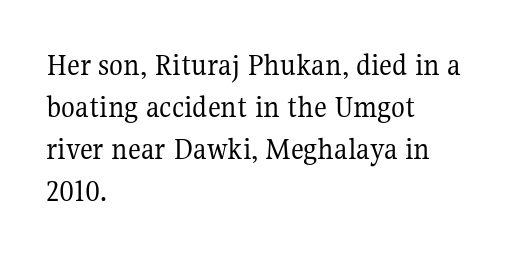
The strokes carry an ordinary text weight at most. Default kerning and tracking; the words read as compact shapes. You can tell from the footed stems that serif type was used. This block has exactly the height ordinary leading produces.
